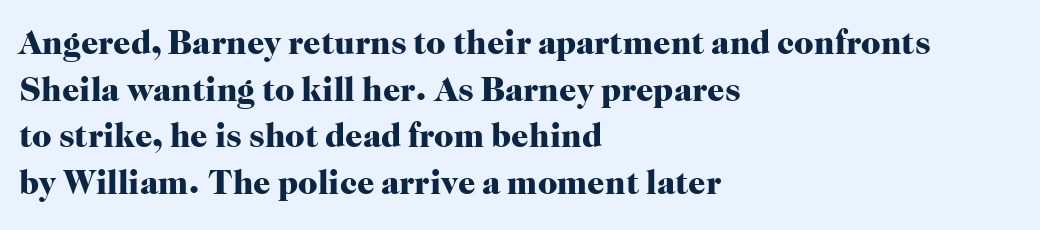
The image shows 34 px heavy serif type, upright; set left-aligned, normal line spacing (1.37x), normal letter spacing, not underlined; high stroke contrast and a medium x-height.
